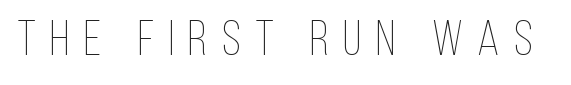
The image shows 50 px thin, condensed type, upright; set unusually wide letter spacing (+0.29 em), not underlined; low stroke contrast and a large x-height.
